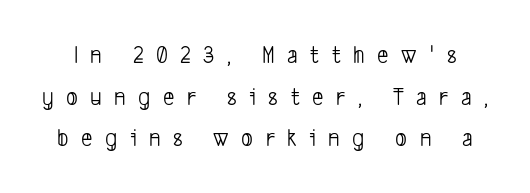
The image shows 25 px text type; set normal line spacing (1.67x), unusually wide letter spacing (+0.5 em), not underlined.
